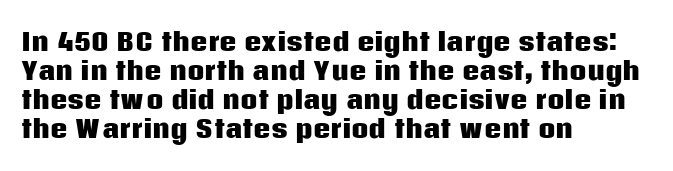
{"italic": "no", "bold": "yes", "underline": "no", "align": "left", "line_spacing_ratio": 1.21, "letter_spacing": "normal", "letter_spacing_em": 0.0, "glyph_px": 24}
